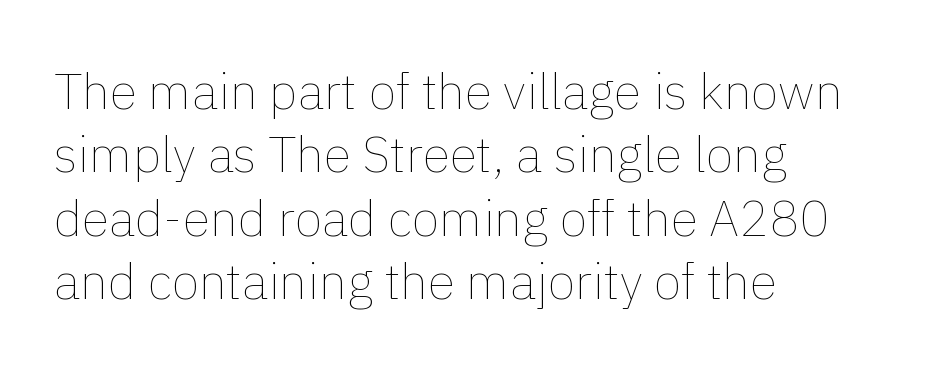
{"italic": "no", "bold": "no", "weight": "thin", "width": "normal", "stroke_contrast": "low", "x_height": "medium", "monospaced": "no", "underline": "no", "align": "left", "line_spacing": "normal", "line_spacing_ratio": 1.27, "letter_spacing": "normal", "letter_spacing_em": 0.0, "glyph_px": 50}
